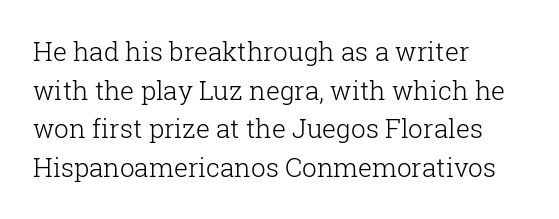
Posture: vertical. The weight tops out at a normal text grade. Words appear dense and cohesive because spacing is normal. If you drew a ruler down the left edge, every line would touch it. Line spacing here is normal. Underline: absent.
